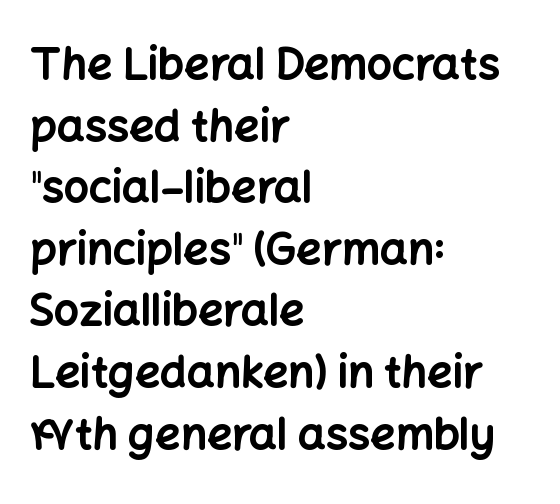
The image shows 44 px bold sans-serif type, upright; set left-aligned, normal line spacing (1.4x), normal letter spacing, not underlined; low stroke contrast and a medium x-height.
